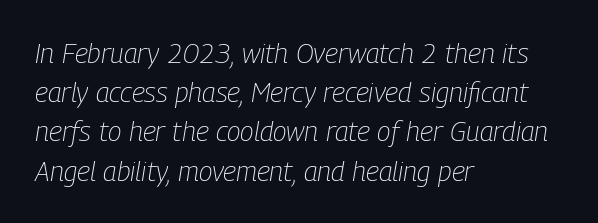
The cut favours lightness, reaching ordinary text weight at its darkest. Proportional: the letters do not fall into vertical columns. Line beginnings align vertically; line endings do not. Characters follow at the spacing the type designer built in.
